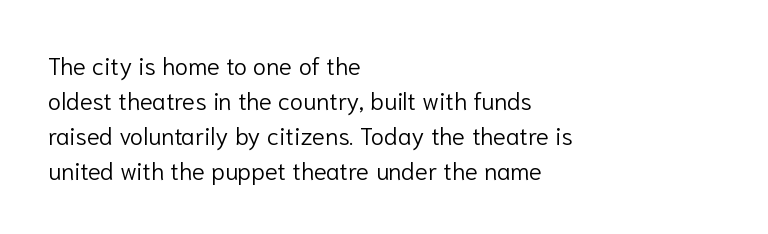
{"italic": "no", "bold": "no", "underline": "no", "align": "left", "line_spacing": "normal", "line_spacing_ratio": 1.46, "letter_spacing": "normal", "letter_spacing_em": 0.0, "glyph_px": 24}
